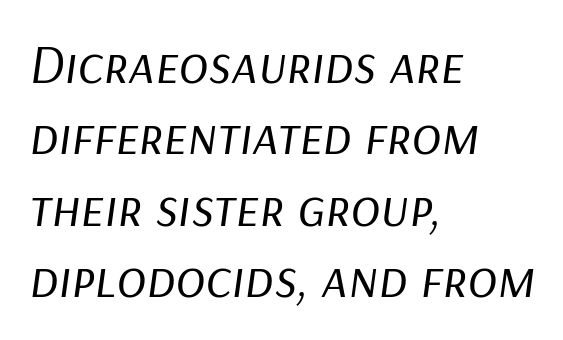
{"italic": "yes", "lean": "right", "slant_degrees": 9, "bold": "no", "weight": "regular", "width": "normal", "stroke_contrast": "low", "x_height": "medium", "monospaced": "no", "underline": "no", "align": "left", "line_spacing": "normal", "line_spacing_ratio": 1.3, "letter_spacing": "normal", "letter_spacing_em": 0.0, "glyph_px": 55}
